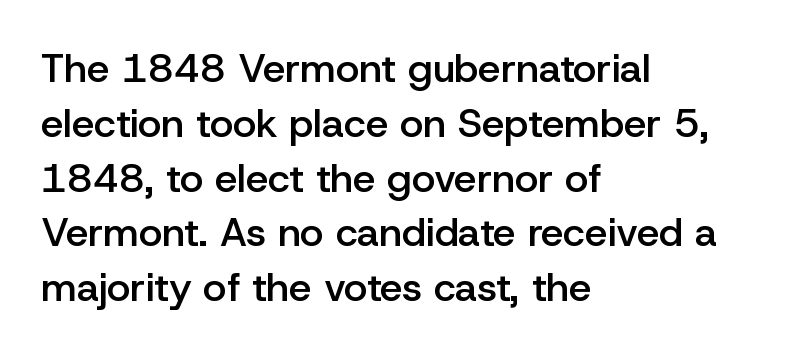
The image shows 40 px semibold sans-serif type, upright; set left-aligned, normal line spacing (1.37x), normal letter spacing, not underlined; low stroke contrast and a medium x-height.
